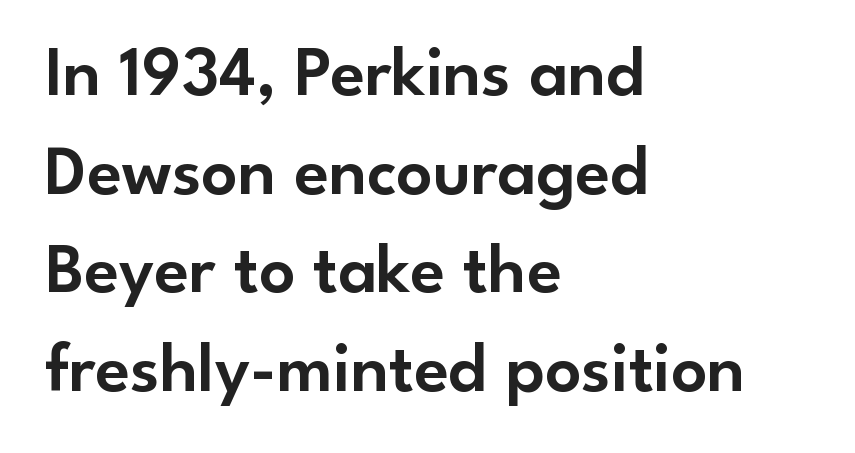
The image shows 71 px sans-serif type, upright; set left-aligned, normal line spacing (1.39x), normal letter spacing, not underlined; low stroke contrast and a small x-height.
